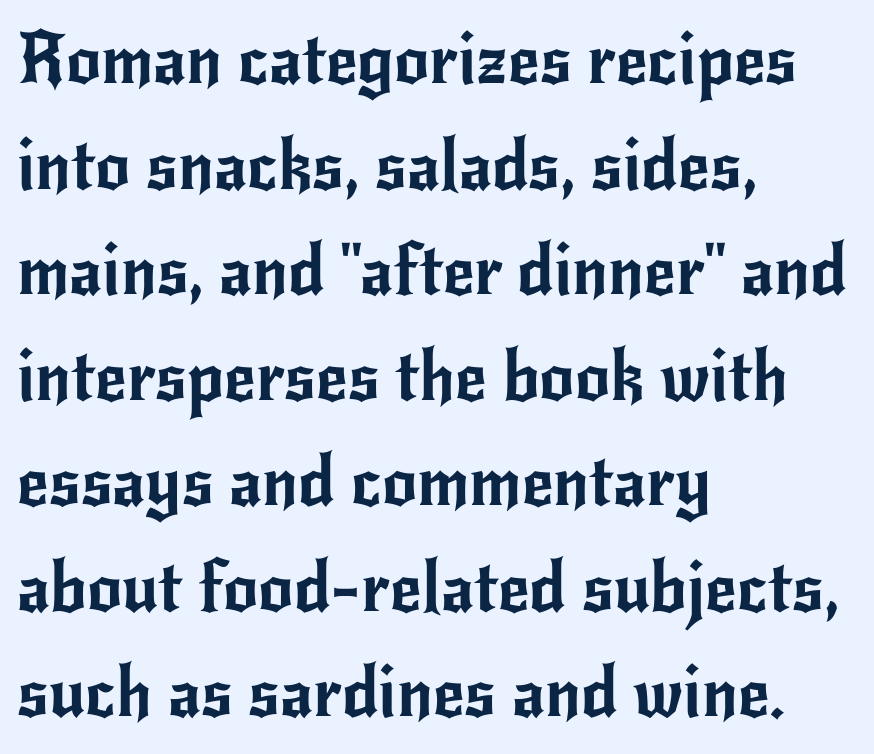
Check the space under the baseline: it is left empty. Observe the absence of serifs on each vertical stroke in this sample. Short and long lines alike share a common starting point at left. This is the regular roman posture of the typeface. This sample has the flowing, uneven cadence of proportional lettering.
